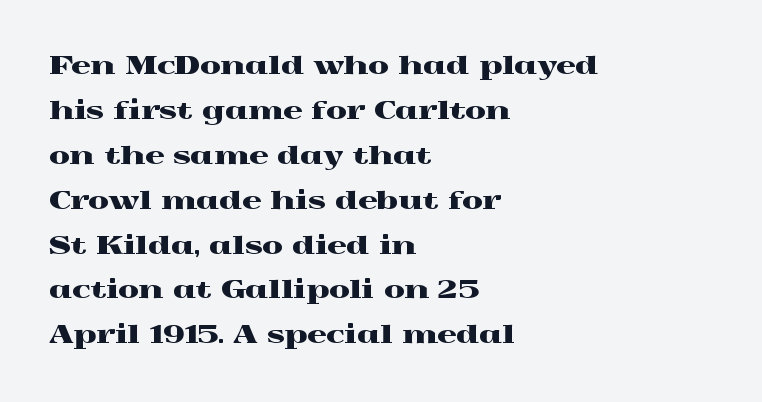
The setting favours the left margin, as ordinary paragraphs usually do. Caption: standard tracking, unaltered. Any mark beneath the type? The region is blank. Unlike italic type, these characters show no tilt at all.
